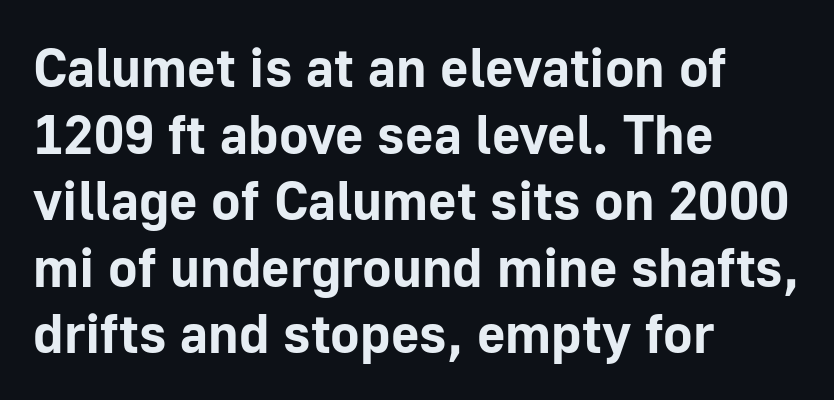
{"serif": "no", "italic": "no", "bold": "yes", "weight": "bold", "width": "normal", "stroke_contrast": "low", "x_height": "medium", "monospaced": "no", "underline": "no", "align": "left", "line_spacing_ratio": 1.21, "letter_spacing": "normal", "letter_spacing_em": 0.0, "glyph_px": 55}
